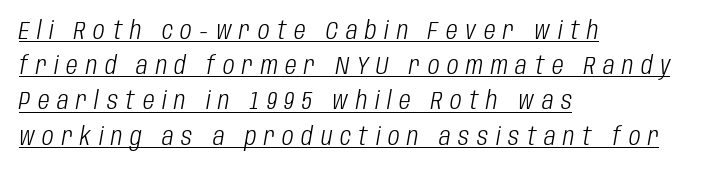
Q: Is the text bold? A: No.
Q: Is the text italic (slanted)? A: Yes, it leans right by about 10 degrees.
Q: Is the text underlined? A: Yes.
Q: How is the paragraph aligned? A: Left-aligned.
Q: Is the spacing between letters normal or unusually wide? A: Unusually wide.
Q: Is the spacing between lines tight, normal or loose? A: Normal.
